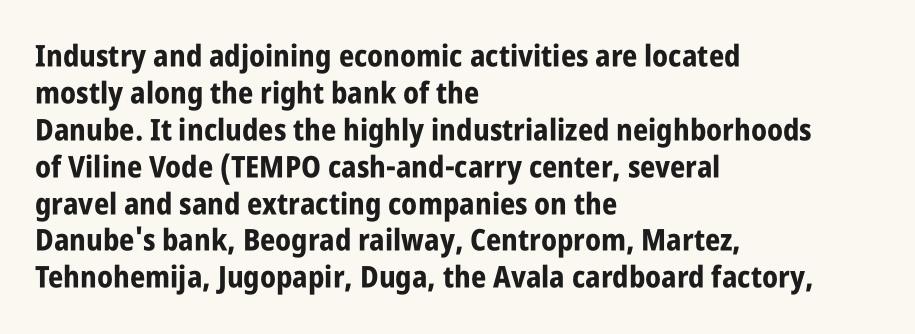
The image shows 30 px bold, condensed sans-serif type, upright; set left-aligned, line spacing 1.23x, normal letter spacing, not underlined; low stroke contrast and a large x-height.
